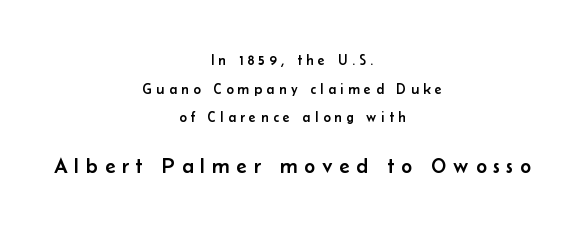
{"italic": "no", "underline": "no", "align": "center", "line_spacing": "loose", "line_spacing_ratio": 2.04, "letter_spacing": "wide", "letter_spacing_em": 0.33, "larger_block": "second", "size_ratio": 1.5, "glyph_px": 21}
